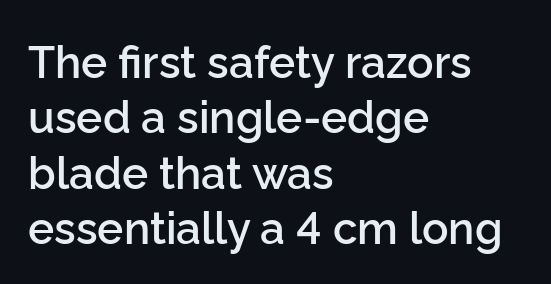
Q: Is the text bold? A: Semi-bold.
Q: Is the text italic (slanted)? A: No, it is upright.
Q: Is the typeface a serif or a sans-serif typeface? A: Sans-serif.
Q: Is the text underlined? A: No.
Q: How is the paragraph aligned? A: Left-aligned.
Q: Is the spacing between letters normal or unusually wide? A: Normal.
Q: Is the spacing between lines tight, normal or loose? A: Normal.
Q: Width (condensed, normal, or wide)? A: Normal.
Q: Stroke contrast? A: Low.
Q: x-height? A: Medium.
Q: Monospaced? A: No.
